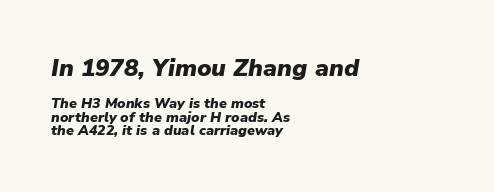
Words appear dense and cohesive because spacing is normal. The composition opens big and finishes small. The text carries the slant typical of an italic or oblique font. A dark, heavy texture on the line: the type is bold. This sample trades vertical openness for compactness between lines. Each row of text sits above clean, open space.
